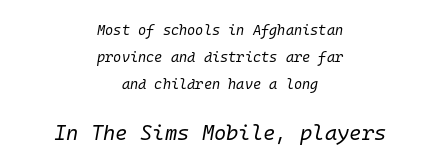
Q: Is the text bold? A: No.
Q: Is the text italic (slanted)? A: Yes, it leans right by about 10 degrees.
Q: Is the text underlined? A: No.
Q: How is the paragraph aligned? A: Centered.
Q: Is the spacing between letters normal or unusually wide? A: Normal.
Q: Is the spacing between lines tight, normal or loose? A: Loose.
Q: Which block of text is set in a larger size, the first (top) or the second (bottom)? A: The second (bottom) one.
